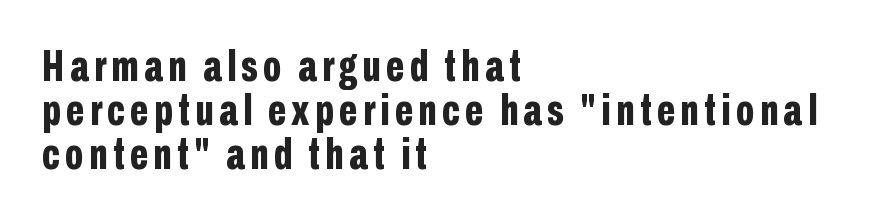
The image shows 44 px bold, condensed sans-serif type, upright; set left-aligned, tight line spacing (1.0x), not underlined; low stroke contrast and a medium x-height.
